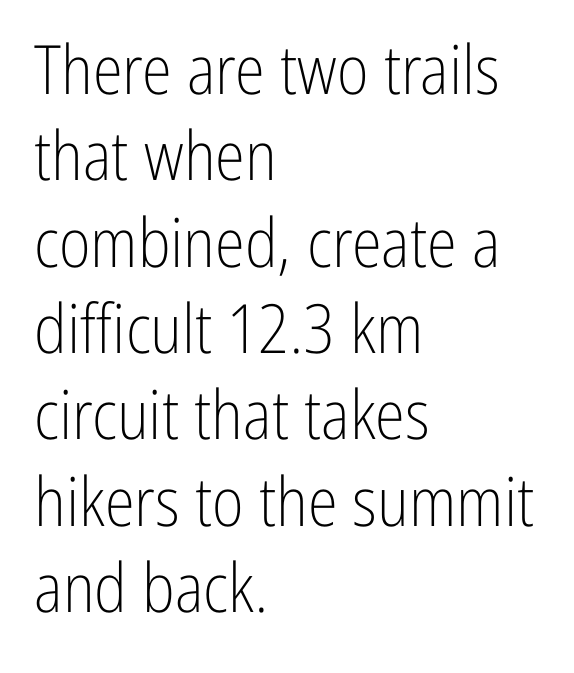
The image shows 68 px light, condensed sans-serif type, upright; set left-aligned, normal line spacing (1.27x), normal letter spacing, not underlined; low stroke contrast and a medium x-height.
